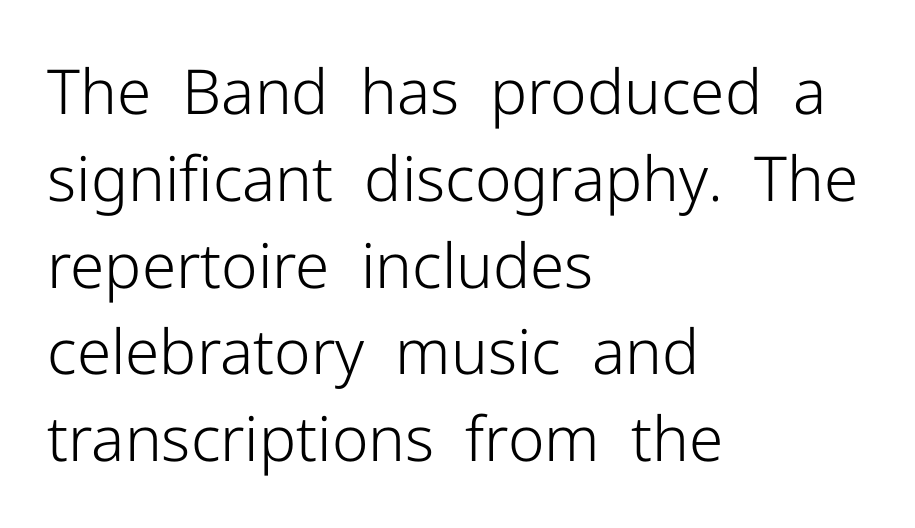
Q: Is the text bold? A: No.
Q: Is the text italic (slanted)? A: No, it is upright.
Q: Is the typeface a serif or a sans-serif typeface? A: Sans-serif.
Q: Is the text underlined? A: No.
Q: How is the paragraph aligned? A: Left-aligned.
Q: Is the spacing between letters normal or unusually wide? A: Normal.
Q: Is the spacing between lines tight, normal or loose? A: Normal.
Q: Width (condensed, normal, or wide)? A: Normal.
Q: Stroke contrast? A: Low.
Q: x-height? A: Medium.
Q: Monospaced? A: No.
